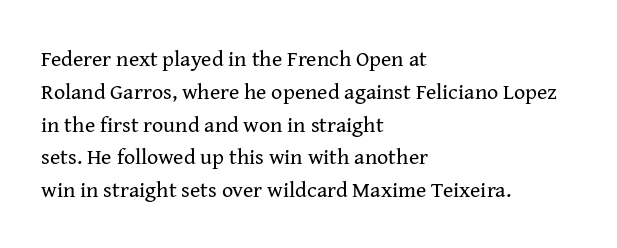
Descender tails drop into unmarked territory. Vertically, the passage feels balanced, rows spaced as you'd expect. The typesetter chose a ragged-right arrangement here. The typography opts for an upright posture over an oblique one. The rendering keeps characters at their native spacing. Stroke mass is kept to a normal reading level or below.
